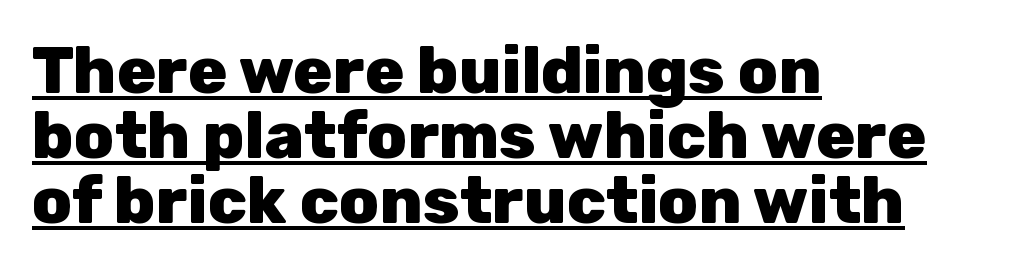
Type style note: lacks serifs. Compared with typical paragraphs, the rows here are closer together. The lettering is marked with a stroke running underneath it. The letters are bold, with thick, heavy strokes. Spacing verdict: proportional, widths tailored to each character.
